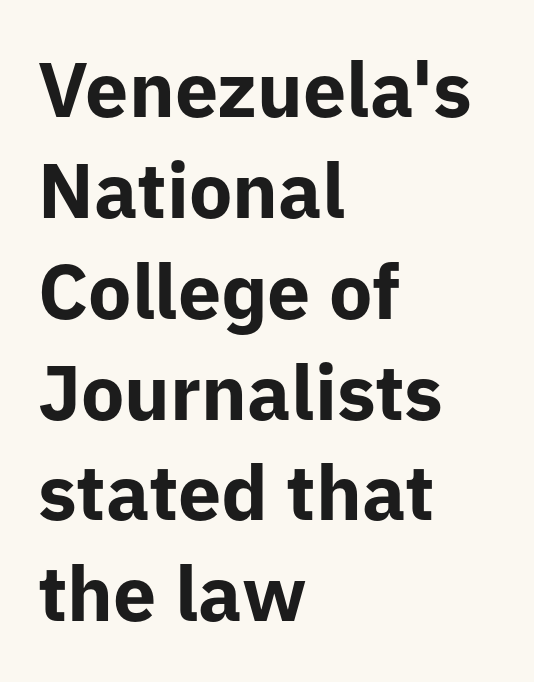
The image shows 77 px bold sans-serif type, upright; set left-aligned, normal line spacing (1.31x), normal letter spacing, not underlined; low stroke contrast and a medium x-height.
